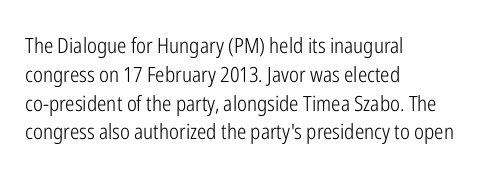
{"italic": "no", "bold": "no", "underline": "no", "align": "left", "line_spacing": "normal", "line_spacing_ratio": 1.37, "letter_spacing": "normal", "letter_spacing_em": 0.0, "glyph_px": 21}
